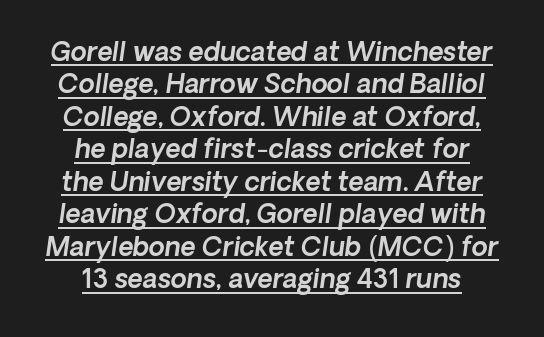
The image shows 26 px text type; set normal line spacing (1.25x), normal letter spacing, underlined.
